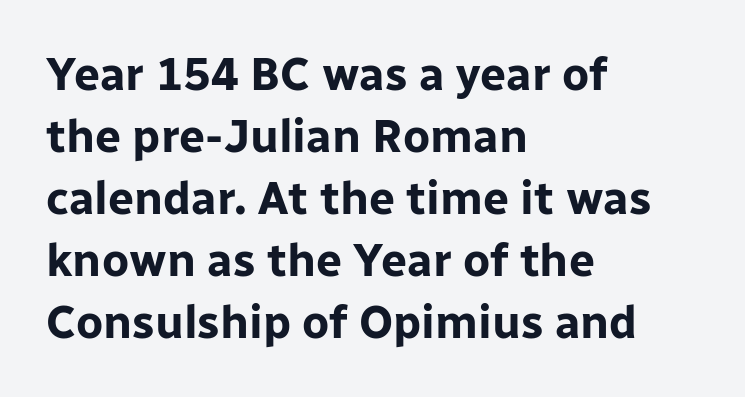
Q: Is the text bold? A: Yes.
Q: Is the text italic (slanted)? A: No, it is upright.
Q: Is the typeface a serif or a sans-serif typeface? A: Sans-serif.
Q: Is the text underlined? A: No.
Q: How is the paragraph aligned? A: Left-aligned.
Q: Is the spacing between letters normal or unusually wide? A: Normal.
Q: Is the spacing between lines tight, normal or loose? A: Normal.
Q: Width (condensed, normal, or wide)? A: Normal.
Q: Stroke contrast? A: Low.
Q: x-height? A: Medium.
Q: Monospaced? A: No.
